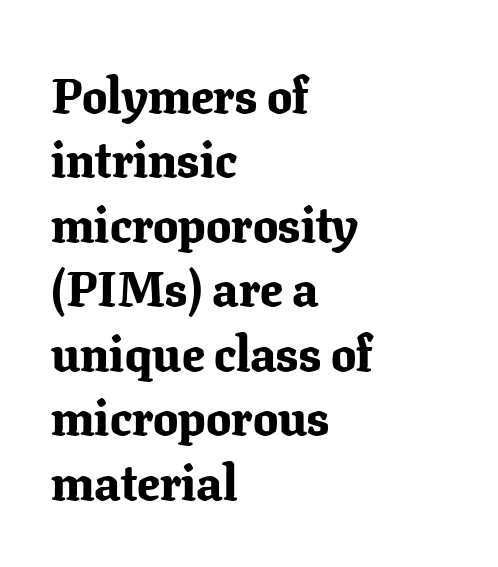
{"serif": "yes", "italic": "no", "bold": "yes", "weight": "bold", "width": "normal", "stroke_contrast": "low", "x_height": "medium", "monospaced": "no", "underline": "no", "align": "left", "line_spacing": "normal", "line_spacing_ratio": 1.29, "letter_spacing": "normal", "letter_spacing_em": 0.0, "glyph_px": 50}
